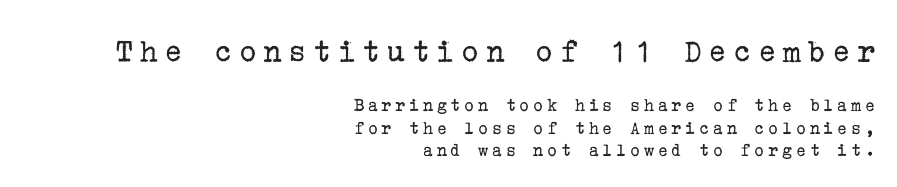
The image shows 34 px regular-weight serif type, upright; set right-aligned, line spacing 1.18x, not underlined; the first (top) block is 1.79x larger; low stroke contrast and a medium x-height.
